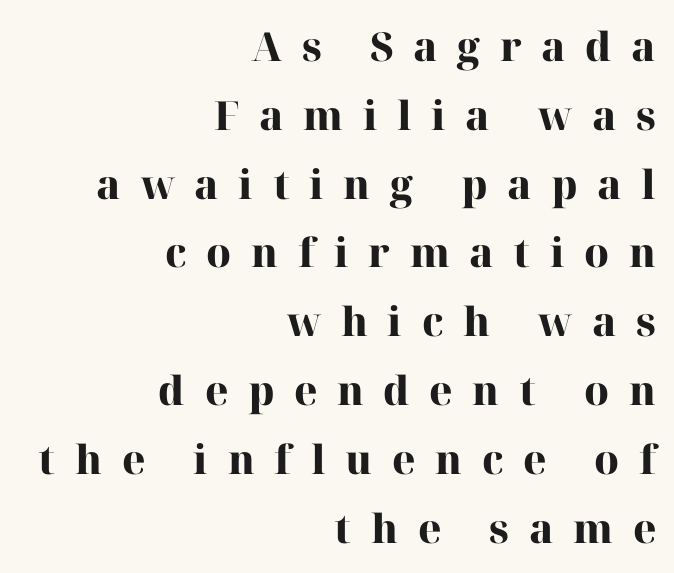
Q: Is the text bold? A: Yes.
Q: Is the text italic (slanted)? A: No, it is upright.
Q: Is the typeface a serif or a sans-serif typeface? A: Serif.
Q: Is the text underlined? A: No.
Q: How is the paragraph aligned? A: Right-aligned.
Q: Is the spacing between letters normal or unusually wide? A: Unusually wide.
Q: Width (condensed, normal, or wide)? A: Normal.
Q: Stroke contrast? A: High.
Q: x-height? A: Medium.
Q: Monospaced? A: No.
